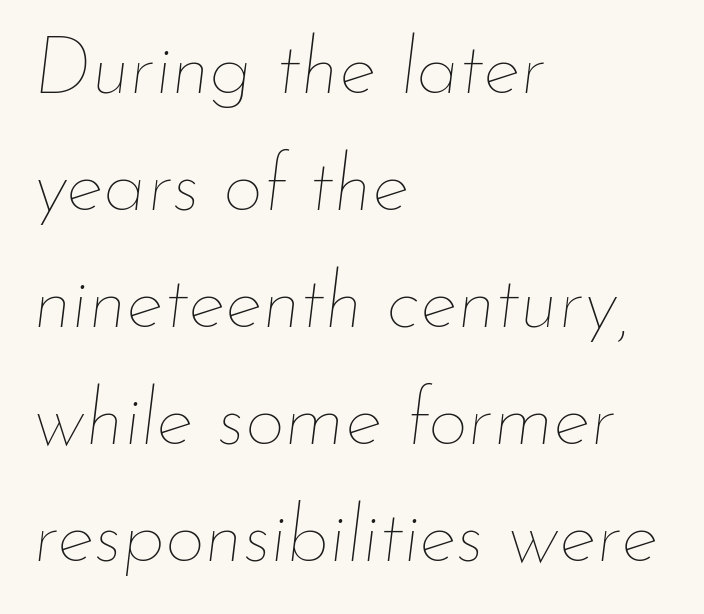
{"italic": "yes", "lean": "right", "slant_degrees": 7, "bold": "no", "weight": "thin", "width": "normal", "stroke_contrast": "low", "x_height": "small", "monospaced": "no", "underline": "no", "align": "left", "line_spacing": "normal", "line_spacing_ratio": 1.48, "letter_spacing": "normal", "letter_spacing_em": 0.0, "glyph_px": 79}
